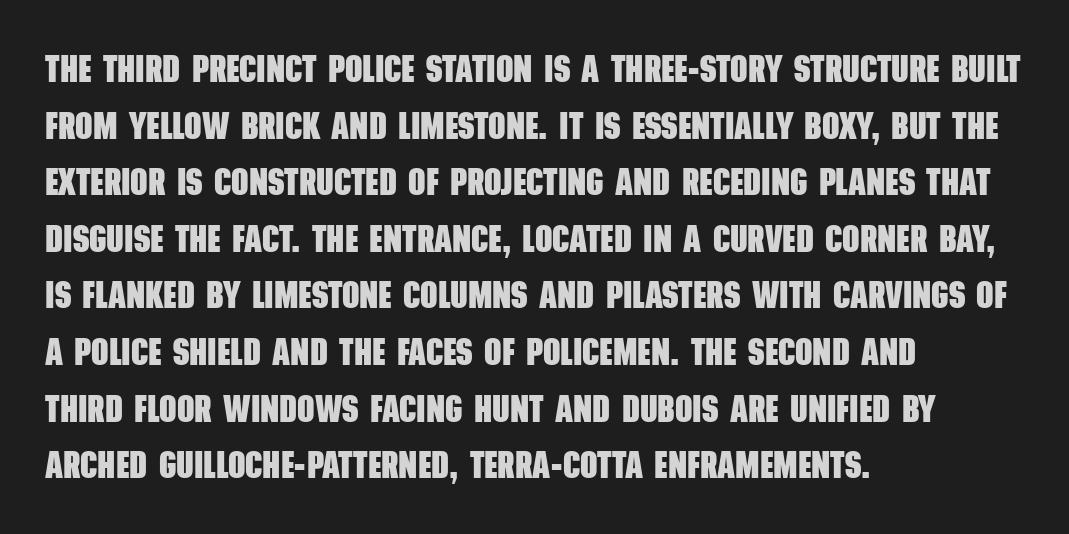
The image shows 38 px heavy, condensed sans-serif type; set left-aligned, normal line spacing (1.49x), normal letter spacing, not underlined; low stroke contrast and a large x-height.
